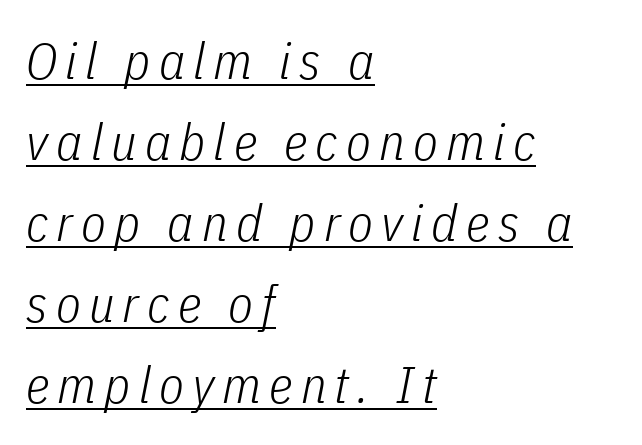
The image shows 51 px light, condensed type, italic (leaning right); set left-aligned, normal line spacing (1.59x), underlined; low stroke contrast and a medium x-height.
